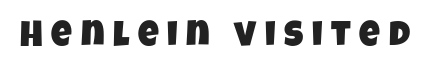
Q: Is the typeface a serif or a sans-serif typeface? A: Sans-serif.
Q: Is the text underlined? A: No.
Q: Is the spacing between letters normal or unusually wide? A: Unusually wide.
Q: Width (condensed, normal, or wide)? A: Condensed.
Q: Stroke contrast? A: Low.
Q: x-height? A: Large.
Q: Monospaced? A: No.
